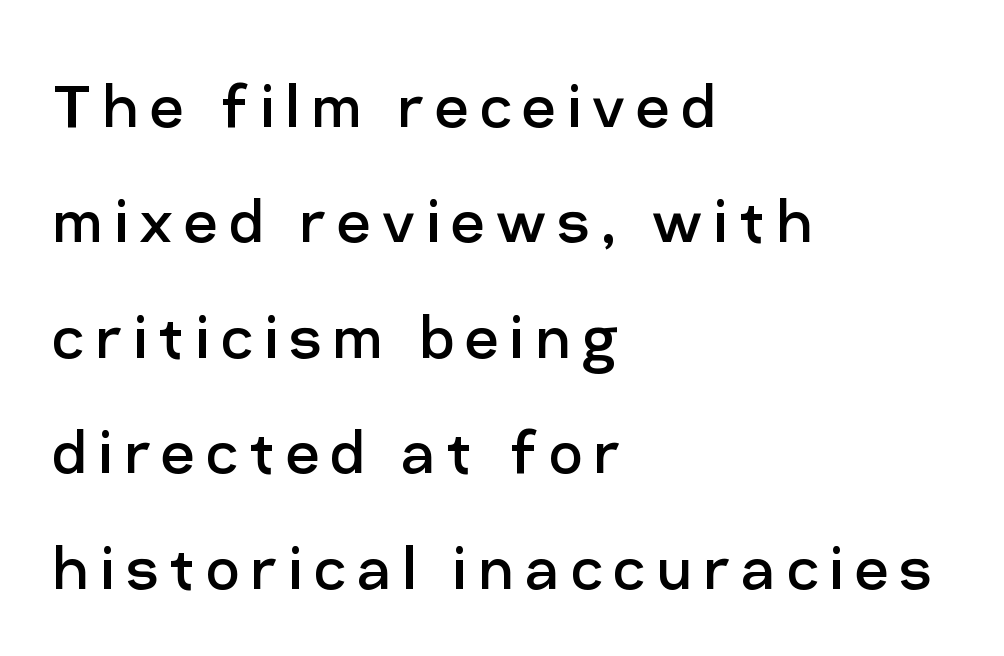
{"serif": "no", "italic": "no", "bold": "no", "weight": "regular", "width": "normal", "stroke_contrast": "low", "x_height": "medium", "monospaced": "no", "underline": "no", "align": "left", "line_spacing": "normal", "line_spacing_ratio": 1.56, "glyph_px": 74}
